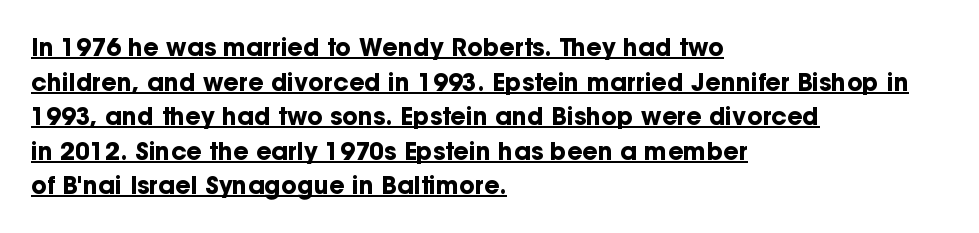
The image shows 24 px bold type, upright; set left-aligned, normal line spacing (1.44x), normal letter spacing, underlined.
